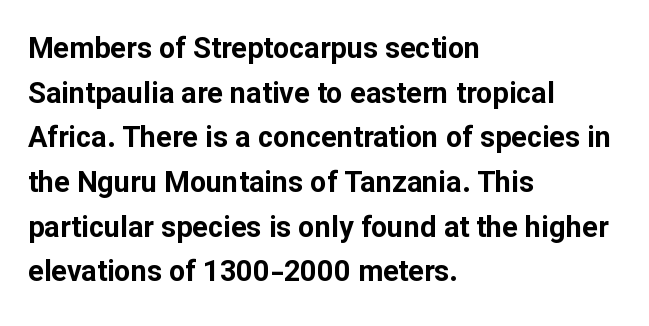
{"serif": "no", "italic": "no", "bold": "yes", "weight": "bold", "width": "normal", "stroke_contrast": "low", "x_height": "medium", "monospaced": "no", "underline": "no", "align": "left", "line_spacing": "normal", "line_spacing_ratio": 1.54, "letter_spacing": "normal", "letter_spacing_em": 0.0, "glyph_px": 29}
